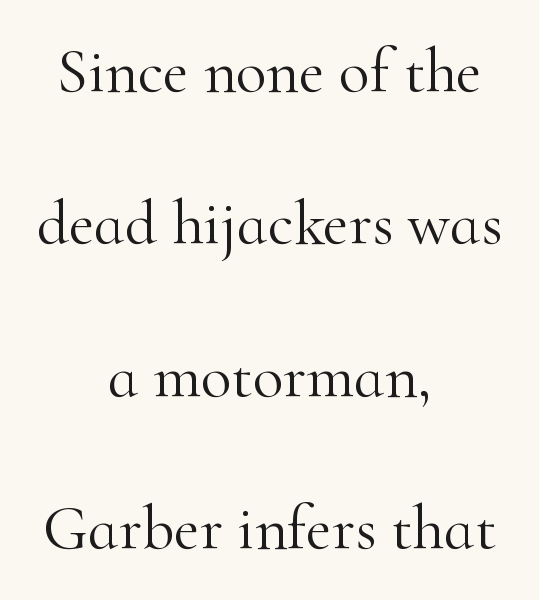
Nobody drew a line under any word here. The characters are drawn with everyday or finer stroke widths. Leading: increased. These lines are centered, leaving both edges ragged. A typesetter would label this face a serif. The passage shown is typed in a proportional face where columns would drift.
